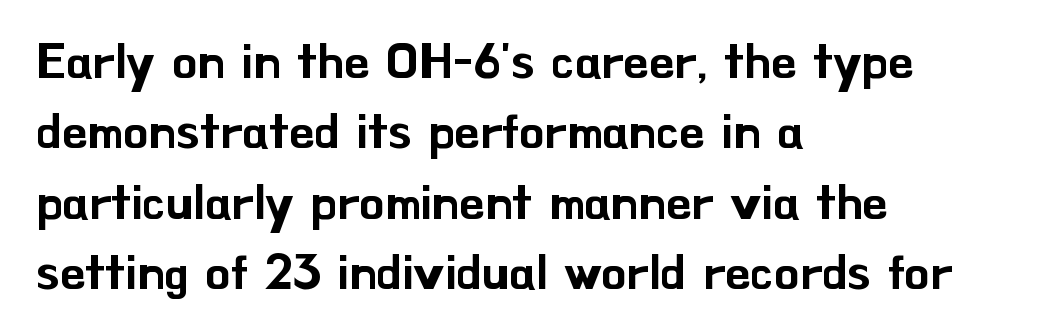
Q: Is the text italic (slanted)? A: No, it is upright.
Q: Is the typeface a serif or a sans-serif typeface? A: Sans-serif.
Q: Is the text underlined? A: No.
Q: How is the paragraph aligned? A: Left-aligned.
Q: Is the spacing between letters normal or unusually wide? A: Normal.
Q: Is the spacing between lines tight, normal or loose? A: Normal.
Q: Width (condensed, normal, or wide)? A: Normal.
Q: Stroke contrast? A: Low.
Q: x-height? A: Small.
Q: Monospaced? A: No.
